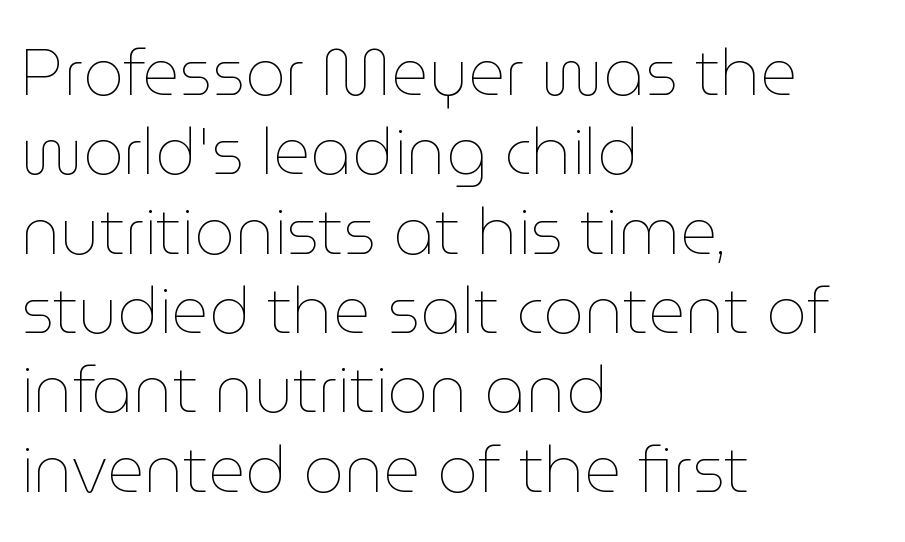
Q: Is the text bold? A: No.
Q: Is the text italic (slanted)? A: No, it is upright.
Q: Is the text underlined? A: No.
Q: How is the paragraph aligned? A: Left-aligned.
Q: Is the spacing between letters normal or unusually wide? A: Normal.
Q: Width (condensed, normal, or wide)? A: Normal.
Q: Stroke contrast? A: Low.
Q: x-height? A: Medium.
Q: Monospaced? A: No.
